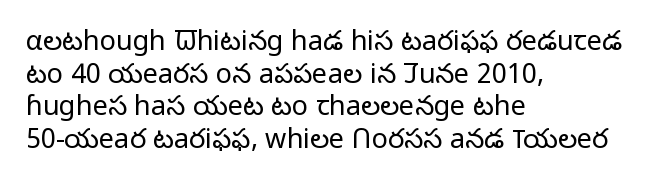
The image shows 27 px text type, upright; set left-aligned, line spacing 1.21x, normal letter spacing, not underlined.
